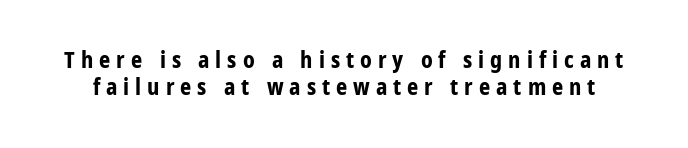
The image shows 22 px bold type, upright; set line spacing 1.21x, unusually wide letter spacing (+0.27 em), not underlined.
